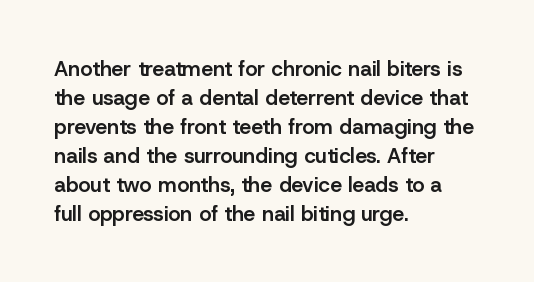
These lines keep a tight, regular rhythm from letter to letter. If you drew a ruler down the left edge, every line would touch it. Compared with an ordinary text face, these strokes are moderately heavier — a semibold. Whoever set this chose a conventional vertical rhythm. The glyphs are unaccompanied by any horizontal stroke below them.
